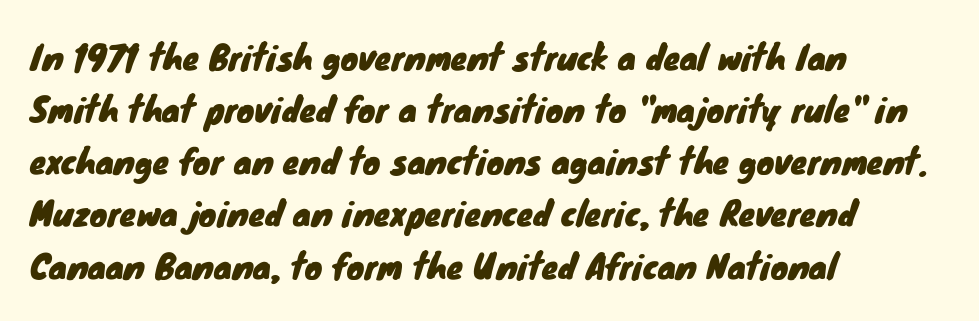
The lines are quadded left. To sum up the face: it is a sans, with no serifs. Baseline-to-baseline distance is the conventional proportion of letter height. What stands out about the letter spacing? Nothing — it is the standard amount.
